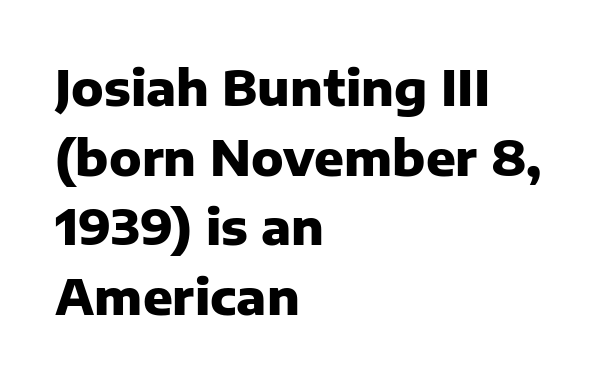
{"serif": "no", "italic": "no", "bold": "yes", "weight": "heavy", "width": "normal", "stroke_contrast": "low", "x_height": "medium", "monospaced": "no", "underline": "no", "align": "left", "line_spacing": "normal", "line_spacing_ratio": 1.42, "letter_spacing": "normal", "letter_spacing_em": 0.0, "glyph_px": 49}
